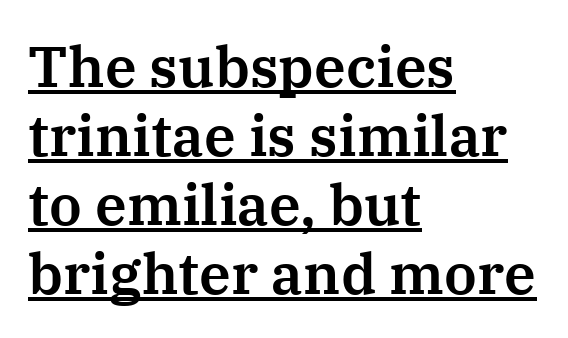
Q: Is the text italic (slanted)? A: No, it is upright.
Q: Is the typeface a serif or a sans-serif typeface? A: Serif.
Q: Is the text underlined? A: Yes.
Q: How is the paragraph aligned? A: Left-aligned.
Q: Is the spacing between letters normal or unusually wide? A: Normal.
Q: Width (condensed, normal, or wide)? A: Normal.
Q: Stroke contrast? A: Medium.
Q: x-height? A: Medium.
Q: Monospaced? A: No.
